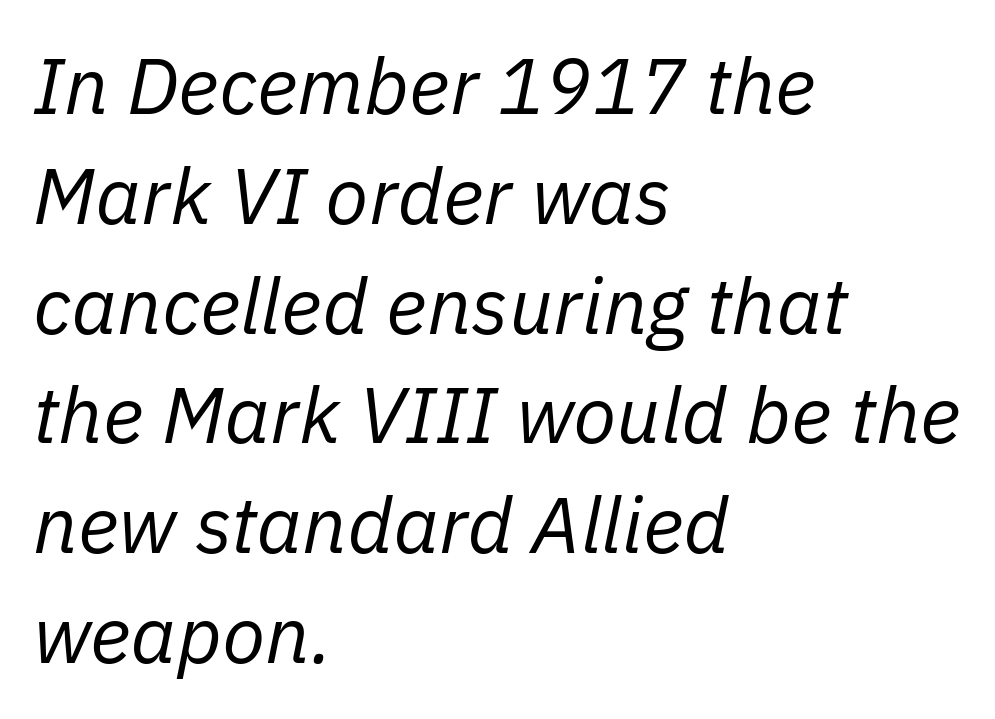
Is there much room between lines? A standard amount, neither cramped nor airy. Character widths vary here, with narrow letters taking less room than wide ones. Alignment: flush left. How are the letters spaced? Ordinarily, with no added tracking.
